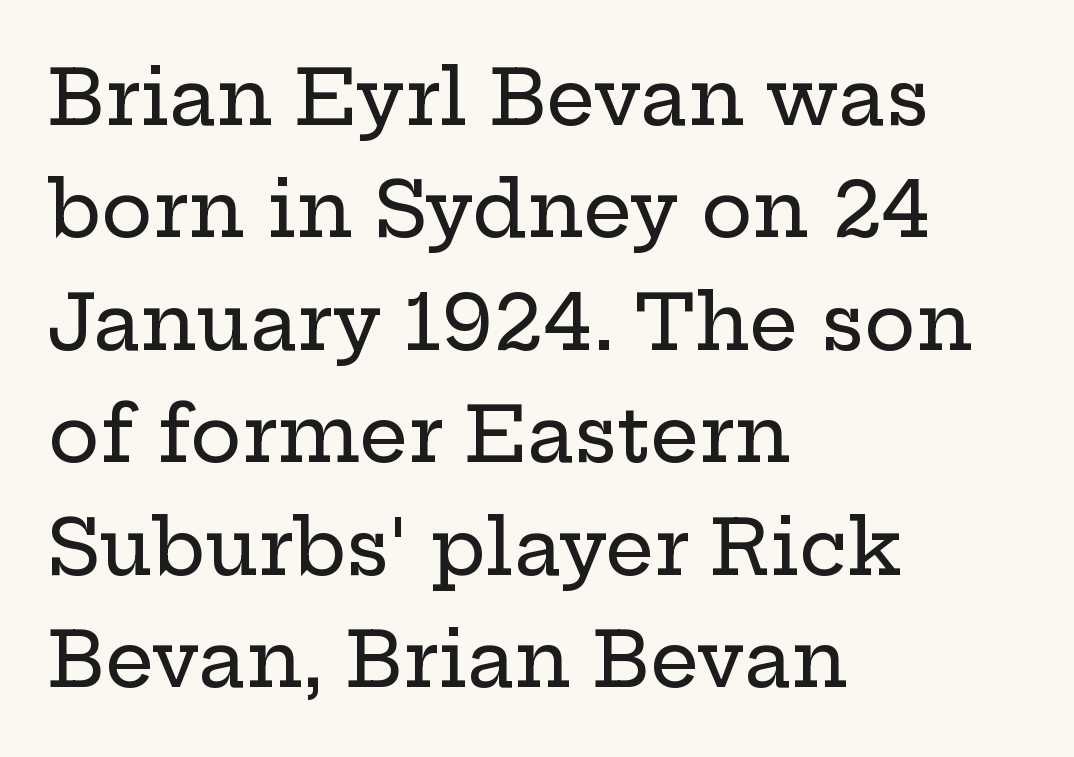
{"serif": "yes", "italic": "no", "width": "wide", "stroke_contrast": "low", "x_height": "medium", "monospaced": "no", "underline": "no", "align": "left", "line_spacing": "normal", "line_spacing_ratio": 1.46, "letter_spacing": "normal", "letter_spacing_em": 0.0, "glyph_px": 77}
